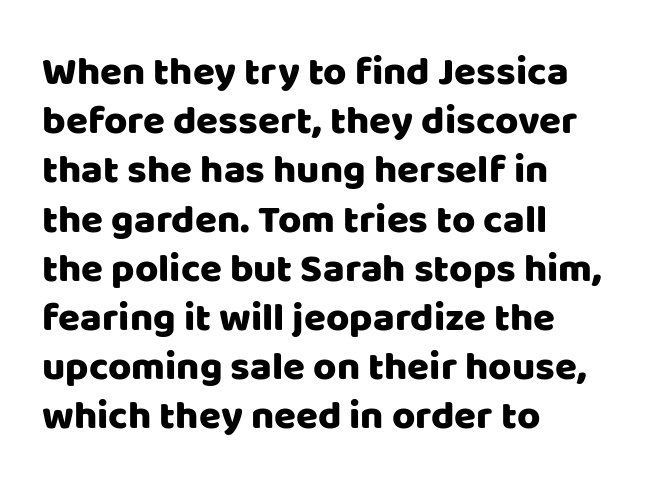
Quick note: not italic, upright. Serif or sans? Sans — the stroke terminals are bare. You could not count columns in this text — the font is proportionally spaced. Here the glyphs are tracked normally, forming tight word shapes.
